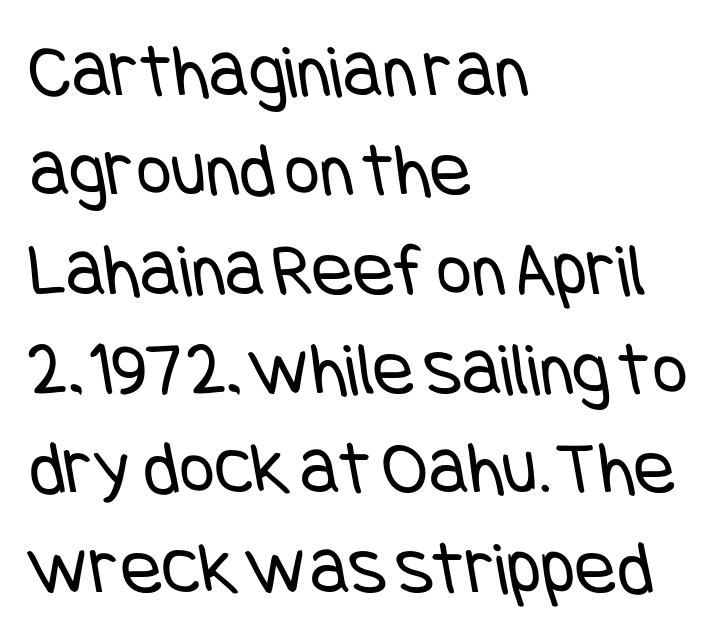
The image shows 77 px regular-weight, condensed sans-serif type; set left-aligned, normal line spacing (1.29x), normal letter spacing, not underlined; low stroke contrast and a large x-height.
